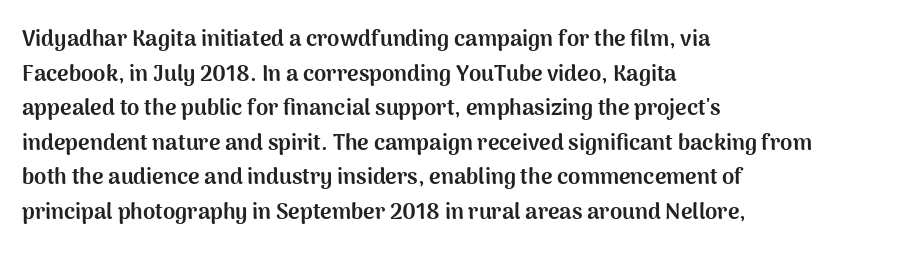
Q: Is the text bold? A: Yes.
Q: Is the text italic (slanted)? A: No, it is upright.
Q: Is the text underlined? A: No.
Q: How is the paragraph aligned? A: Left-aligned.
Q: Is the spacing between letters normal or unusually wide? A: Normal.
Q: Is the spacing between lines tight, normal or loose? A: Normal.
